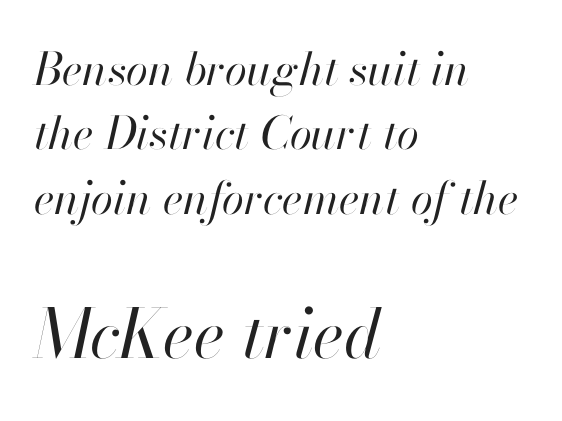
In CSS terms this would be text-align: left. Weight class: somewhere from thin through regular. If you measured baseline to baseline, you'd find a middling distance. Inter-character spacing is left at the font's built-in metrics. This layout puts the modest block above and the oversized block below.
